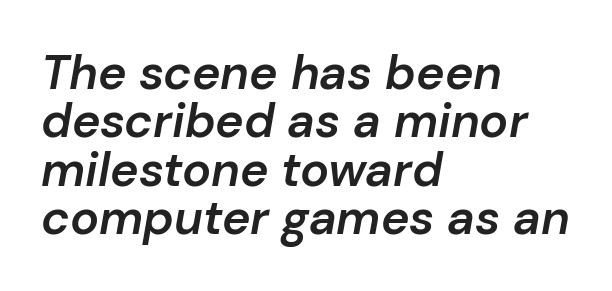
Q: Is the text bold? A: Semi-bold.
Q: Is the text italic (slanted)? A: Yes, it leans right by about 10 degrees.
Q: Is the text underlined? A: No.
Q: How is the paragraph aligned? A: Left-aligned.
Q: Is the spacing between letters normal or unusually wide? A: Normal.
Q: Is the spacing between lines tight, normal or loose? A: Tight.
Q: Width (condensed, normal, or wide)? A: Normal.
Q: Stroke contrast? A: Low.
Q: x-height? A: Medium.
Q: Monospaced? A: No.
